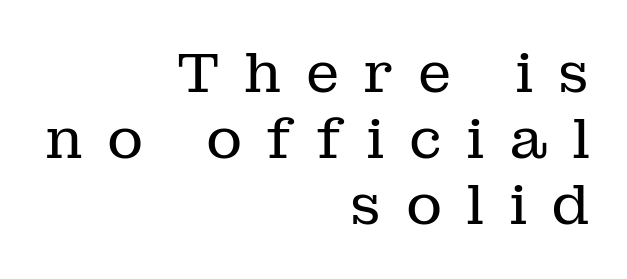
{"serif": "yes", "italic": "no", "bold": "no", "weight": "regular", "width": "normal", "stroke_contrast": "low", "x_height": "medium", "monospaced": "no", "underline": "no", "align": "right", "line_spacing_ratio": 1.18, "letter_spacing": "wide", "letter_spacing_em": 0.43, "glyph_px": 56}
